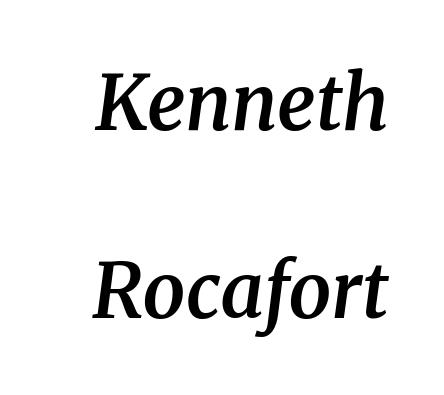
Q: Is the text bold? A: Semi-bold.
Q: Is the text italic (slanted)? A: Yes, it leans right by about 8 degrees.
Q: Is the typeface a serif or a sans-serif typeface? A: Serif.
Q: Is the text underlined? A: No.
Q: Is the spacing between letters normal or unusually wide? A: Normal.
Q: Is the spacing between lines tight, normal or loose? A: Loose.
Q: Width (condensed, normal, or wide)? A: Normal.
Q: Stroke contrast? A: Medium.
Q: x-height? A: Medium.
Q: Monospaced? A: No.
